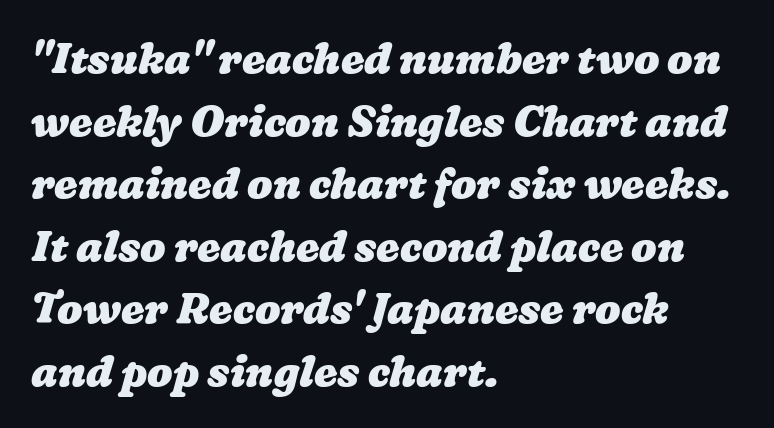
Q: Is the text bold? A: Yes.
Q: Is the text underlined? A: No.
Q: How is the paragraph aligned? A: Left-aligned.
Q: Is the spacing between letters normal or unusually wide? A: Normal.
Q: Is the spacing between lines tight, normal or loose? A: Normal.
Q: Width (condensed, normal, or wide)? A: Wide.
Q: Stroke contrast? A: Low.
Q: x-height? A: Medium.
Q: Monospaced? A: No.
